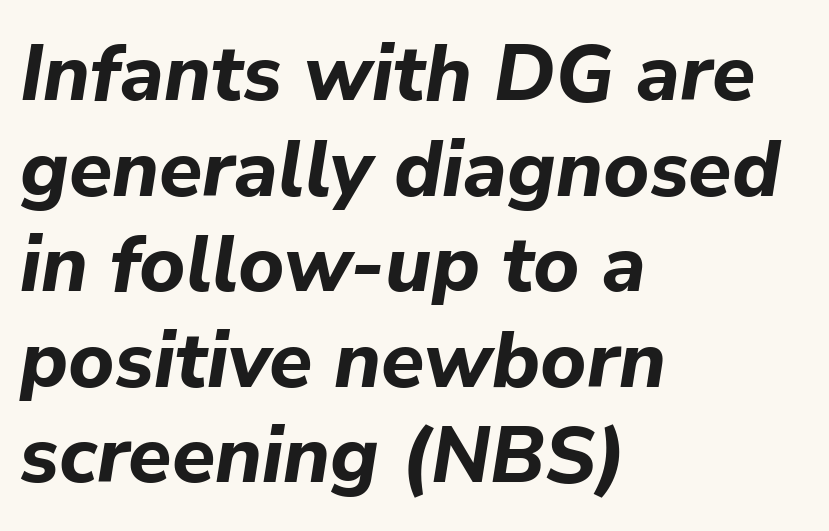
Q: Is the text bold? A: Yes.
Q: Is the text italic (slanted)? A: Yes, it leans right by about 9 degrees.
Q: Is the text underlined? A: No.
Q: How is the paragraph aligned? A: Left-aligned.
Q: Is the spacing between letters normal or unusually wide? A: Normal.
Q: Width (condensed, normal, or wide)? A: Normal.
Q: Stroke contrast? A: Low.
Q: x-height? A: Medium.
Q: Monospaced? A: No.
